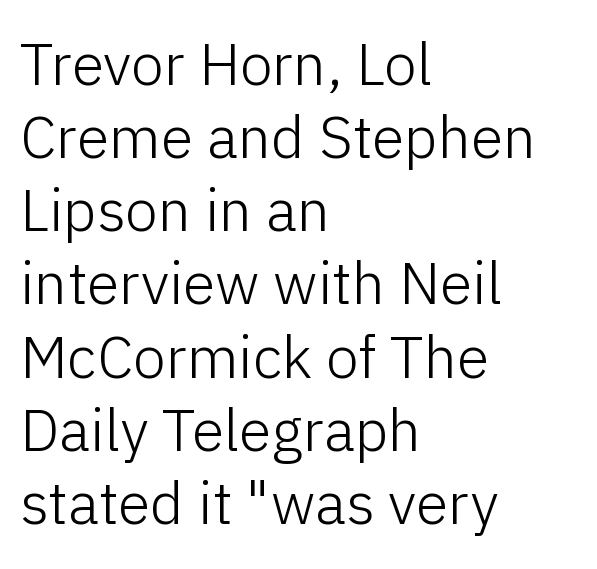
{"serif": "no", "italic": "no", "bold": "no", "weight": "light", "width": "normal", "stroke_contrast": "low", "x_height": "medium", "monospaced": "no", "underline": "no", "align": "left", "line_spacing_ratio": 1.24, "letter_spacing": "normal", "letter_spacing_em": 0.0, "glyph_px": 59}
